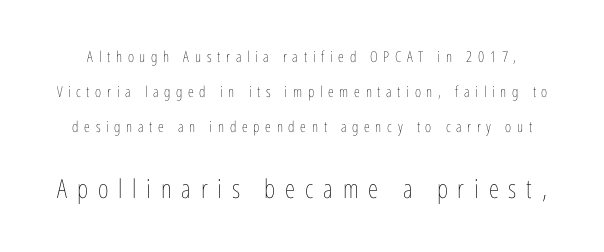
The image shows 26 px text type, upright; set loose line spacing (2.32x), unusually wide letter spacing (+0.38 em), not underlined; the second (bottom) block is 1.73x larger.
